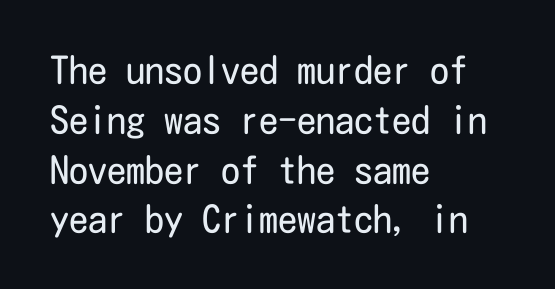
{"serif": "no", "italic": "no", "bold": "no", "weight": "regular", "width": "condensed", "stroke_contrast": "low", "x_height": "medium", "underline": "no", "align": "left", "line_spacing": "normal", "line_spacing_ratio": 1.31, "letter_spacing": "normal", "letter_spacing_em": 0.0, "glyph_px": 38}
